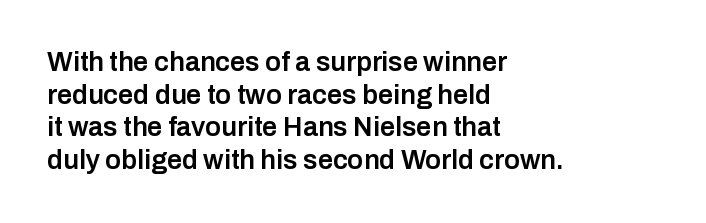
Q: Is the text bold? A: Semi-bold.
Q: Is the text italic (slanted)? A: No, it is upright.
Q: Is the text underlined? A: No.
Q: How is the paragraph aligned? A: Left-aligned.
Q: Is the spacing between letters normal or unusually wide? A: Normal.
